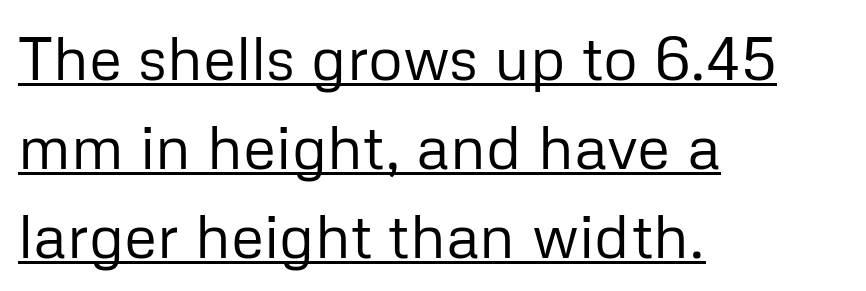
{"serif": "no", "italic": "no", "bold": "no", "weight": "regular", "width": "normal", "stroke_contrast": "low", "x_height": "medium", "monospaced": "no", "underline": "yes", "align": "left", "line_spacing": "normal", "line_spacing_ratio": 1.46, "letter_spacing": "normal", "letter_spacing_em": 0.0, "glyph_px": 61}
